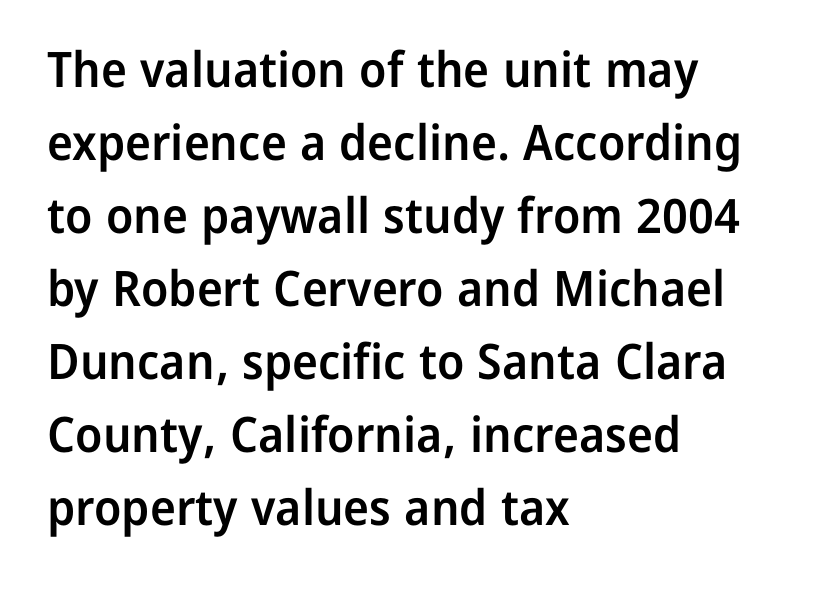
Q: Is the text bold? A: Semi-bold.
Q: Is the text italic (slanted)? A: No, it is upright.
Q: Is the typeface a serif or a sans-serif typeface? A: Sans-serif.
Q: Is the text underlined? A: No.
Q: How is the paragraph aligned? A: Left-aligned.
Q: Is the spacing between letters normal or unusually wide? A: Normal.
Q: Is the spacing between lines tight, normal or loose? A: Normal.
Q: Width (condensed, normal, or wide)? A: Normal.
Q: Stroke contrast? A: Low.
Q: x-height? A: Medium.
Q: Monospaced? A: No.
